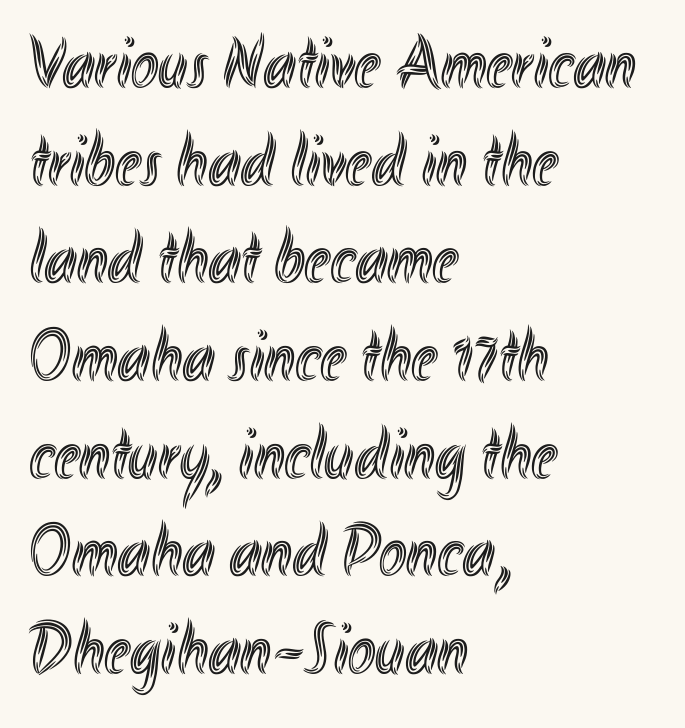
Q: Is the text italic (slanted)? A: Yes.
Q: Is the text underlined? A: No.
Q: How is the paragraph aligned? A: Left-aligned.
Q: Is the spacing between letters normal or unusually wide? A: Normal.
Q: Is the spacing between lines tight, normal or loose? A: Normal.
Q: Width (condensed, normal, or wide)? A: Condensed.
Q: x-height? A: Small.
Q: Monospaced? A: No.
